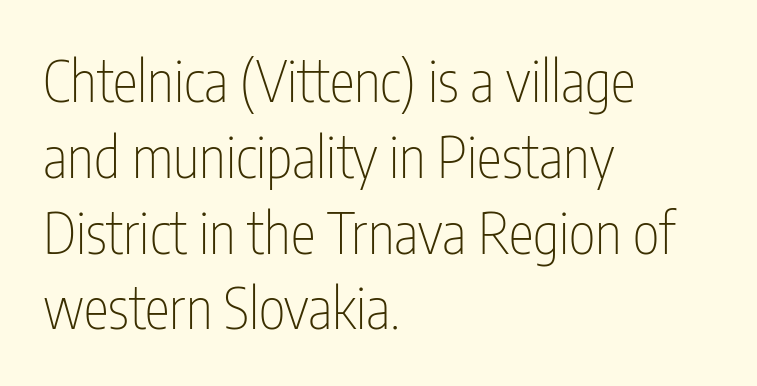
Horizontal alignment here is leftward, the default for most running prose. This rendering leaves character spacing at its baseline value. Line spacing here is normal. Style check: upright.
